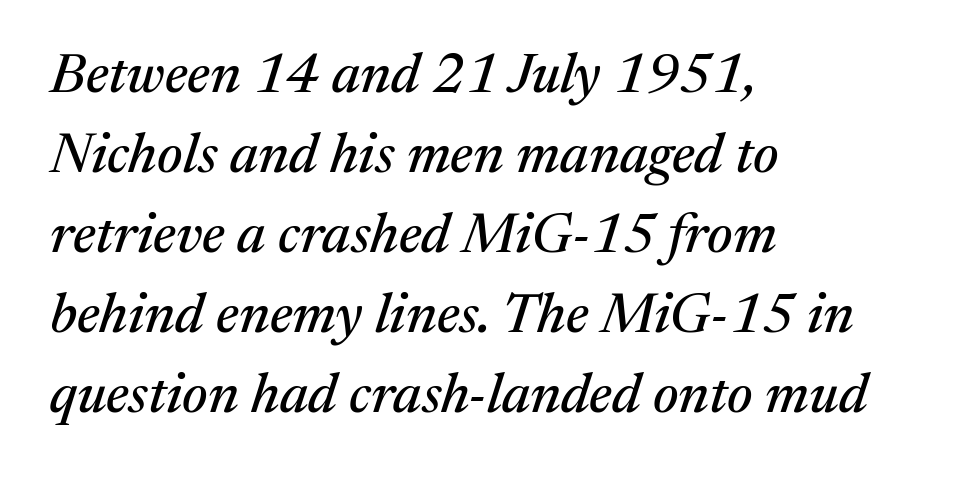
Rendered with sloped, italic letterforms. A student would call this left alignment; a typographer would say flush left, rag right. A typesetter would call this zero additional tracking. Normally led — the rows are evenly, conventionally spaced. The strip under each line holds only bare page. The type family on display is of the serif kind.
